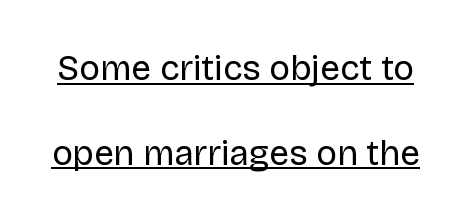
The gaps between neighbouring characters are ordinary and unremarkable. The font sits on the lighter half of the weight spectrum, regular included. Successive baselines arrive slowly, with a big drop between each. Note the varied advance widths — an 'i' is clearly narrower than an 'm'. Is this a sans? Yes — the strokes have no serifs. Style check: upright.
